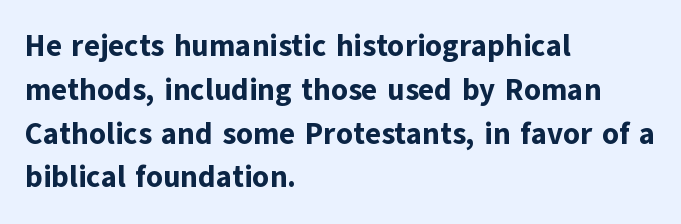
Baseline-to-baseline distance is the conventional proportion of letter height. Unlike italic type, these characters show no tilt at all. Just letters on the line, the space beneath them empty. Think of a printed novel: that variable character pitch is what you see here.
